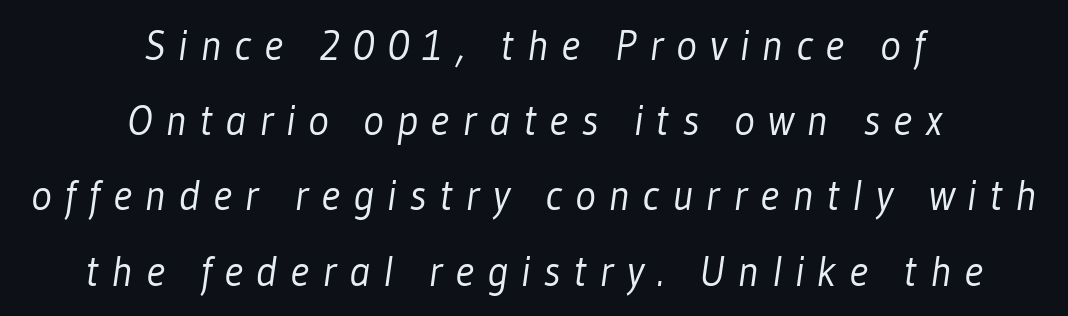
The image shows 43 px light, condensed sans-serif type; set centered, line spacing 1.75x, unusually wide letter spacing (+0.3 em), not underlined; low stroke contrast and a medium x-height.
